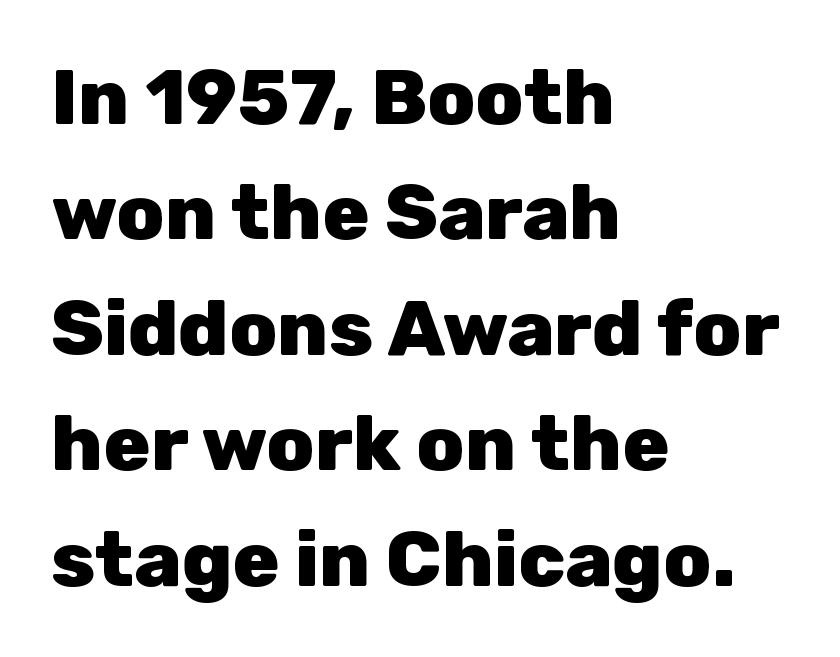
The image shows 78 px heavy sans-serif type, upright; set left-aligned, normal line spacing (1.48x), normal letter spacing, not underlined; low stroke contrast and a medium x-height.
